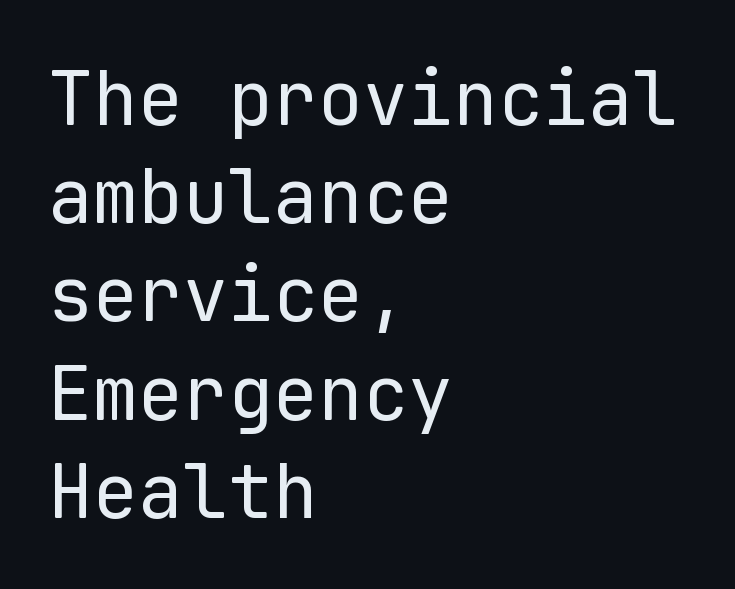
Q: Is the text bold? A: No.
Q: Is the text italic (slanted)? A: No, it is upright.
Q: Is the typeface a serif or a sans-serif typeface? A: Sans-serif.
Q: Is the text underlined? A: No.
Q: How is the paragraph aligned? A: Left-aligned.
Q: Is the spacing between letters normal or unusually wide? A: Normal.
Q: Is the spacing between lines tight, normal or loose? A: Normal.
Q: Width (condensed, normal, or wide)? A: Normal.
Q: Stroke contrast? A: Low.
Q: x-height? A: Medium.
Q: Monospaced? A: Yes.
